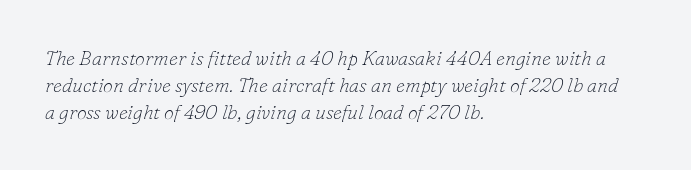
{"italic": "yes", "lean": "right", "slant_degrees": 16, "bold": "no", "underline": "no", "align": "left", "line_spacing": "normal", "line_spacing_ratio": 1.34, "letter_spacing": "normal", "letter_spacing_em": 0.0, "glyph_px": 20}
